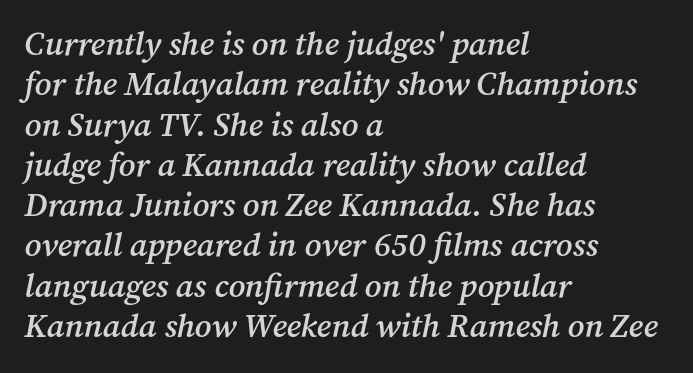
Each letter keeps its own natural width here, so spacing adapts to shape. One-word summary of the alignment: left. These lines are composed in type with serifs. Rule under the text: the space is simply empty. Compared with an ordinary text face, these strokes are moderately heavier — a semibold. You can tell it's italic because the verticals aren't actually vertical.
